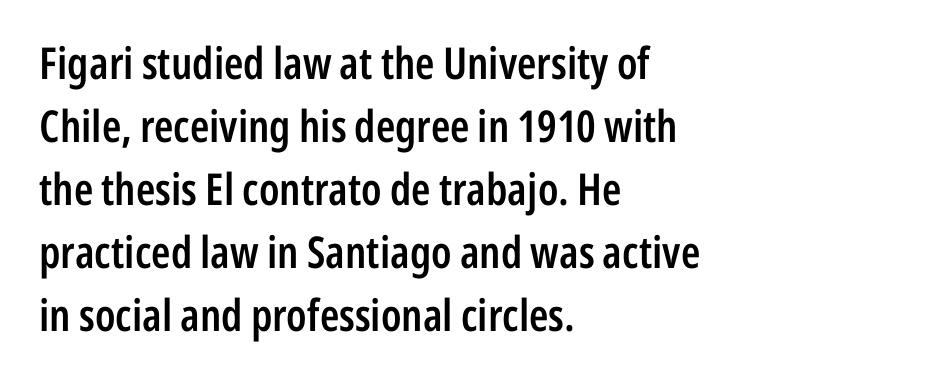
Q: Is the text bold? A: Semi-bold.
Q: Is the text italic (slanted)? A: No, it is upright.
Q: Is the typeface a serif or a sans-serif typeface? A: Sans-serif.
Q: Is the text underlined? A: No.
Q: How is the paragraph aligned? A: Left-aligned.
Q: Is the spacing between letters normal or unusually wide? A: Normal.
Q: Is the spacing between lines tight, normal or loose? A: Normal.
Q: Width (condensed, normal, or wide)? A: Condensed.
Q: Stroke contrast? A: Low.
Q: x-height? A: Medium.
Q: Monospaced? A: No.
